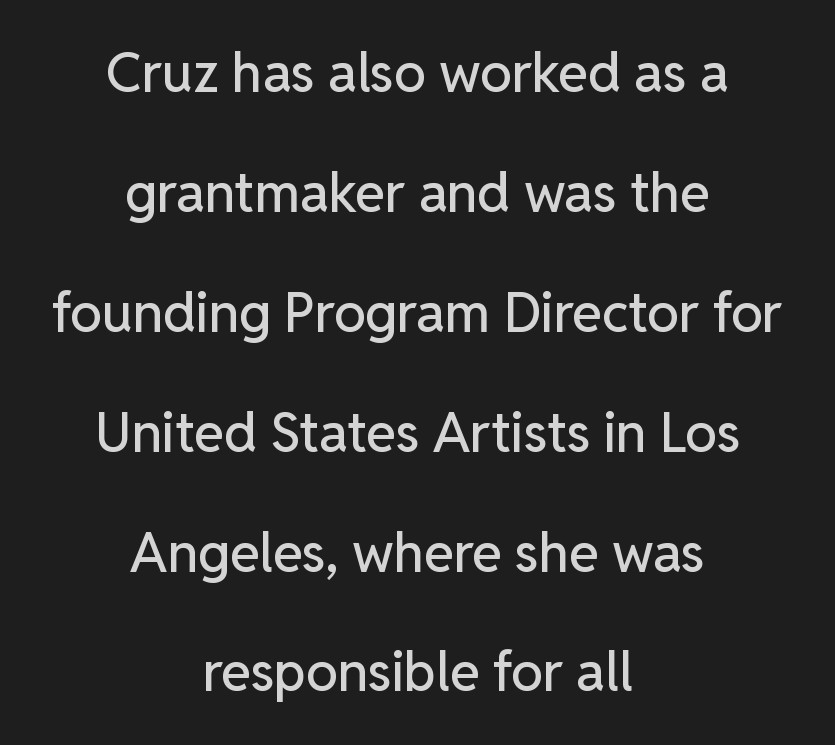
The image shows 54 px sans-serif type, upright; set centered, loose line spacing (2.22x), normal letter spacing, not underlined; low stroke contrast and a medium x-height.
